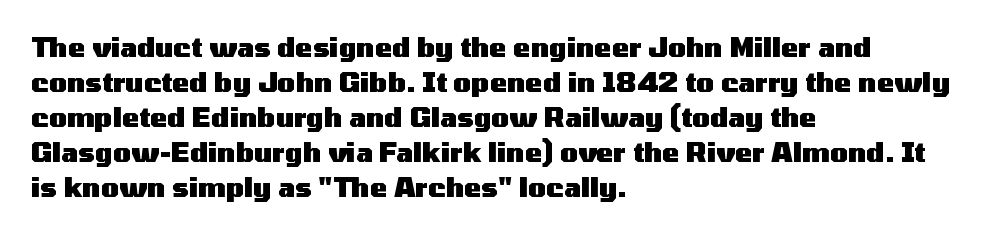
The image shows 26 px bold type, upright; set left-aligned, normal line spacing (1.35x), normal letter spacing, not underlined.
